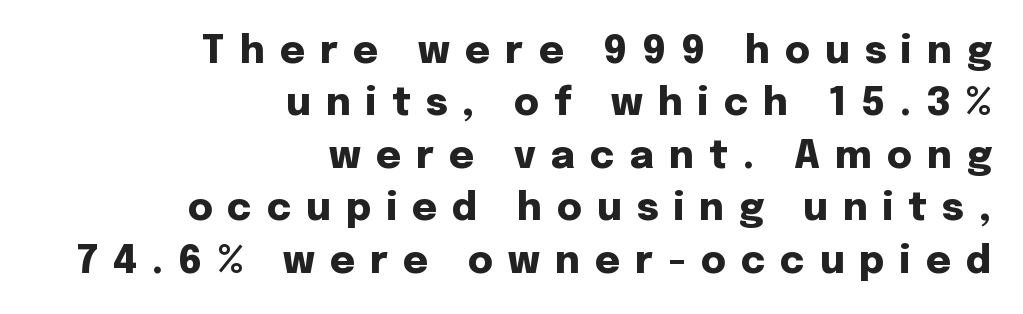
Q: Is the text bold? A: Yes.
Q: Is the text italic (slanted)? A: No, it is upright.
Q: Is the typeface a serif or a sans-serif typeface? A: Sans-serif.
Q: Is the text underlined? A: No.
Q: How is the paragraph aligned? A: Right-aligned.
Q: Is the spacing between letters normal or unusually wide? A: Unusually wide.
Q: Is the spacing between lines tight, normal or loose? A: Normal.
Q: Width (condensed, normal, or wide)? A: Normal.
Q: Stroke contrast? A: Low.
Q: x-height? A: Medium.
Q: Monospaced? A: No.
